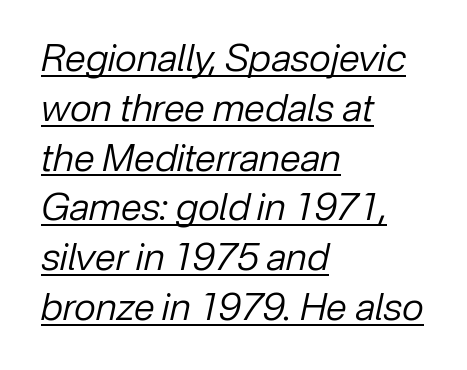
{"italic": "yes", "lean": "right", "slant_degrees": 12, "bold": "no", "weight": "regular", "width": "normal", "stroke_contrast": "low", "x_height": "medium", "monospaced": "no", "underline": "yes", "align": "left", "line_spacing": "normal", "line_spacing_ratio": 1.31, "letter_spacing": "normal", "letter_spacing_em": 0.0, "glyph_px": 38}
